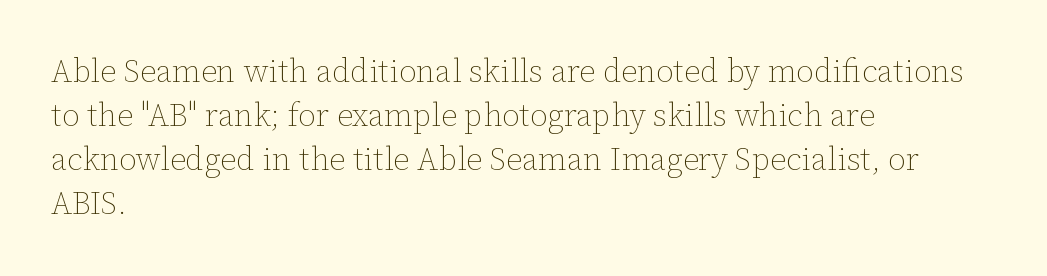
Q: Is the text bold? A: No.
Q: Is the text italic (slanted)? A: No, it is upright.
Q: Is the text underlined? A: No.
Q: How is the paragraph aligned? A: Left-aligned.
Q: Is the spacing between letters normal or unusually wide? A: Normal.
Q: Is the spacing between lines tight, normal or loose? A: Normal.
Q: Width (condensed, normal, or wide)? A: Normal.
Q: Stroke contrast? A: Low.
Q: x-height? A: Medium.
Q: Monospaced? A: No.
